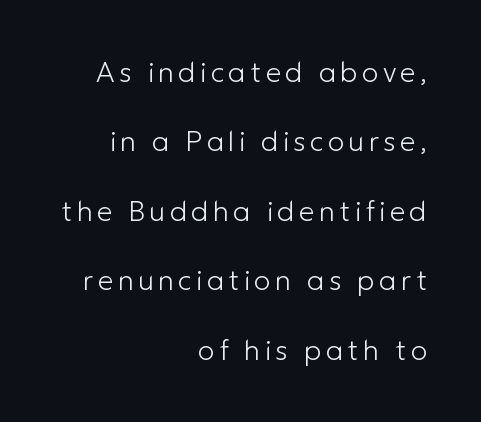
{"serif": "no", "italic": "no", "bold": "no", "weight": "light", "width": "normal", "stroke_contrast": "low", "x_height": "medium", "monospaced": "no", "underline": "no", "align": "right", "line_spacing": "loose", "line_spacing_ratio": 2.48, "glyph_px": 28}
